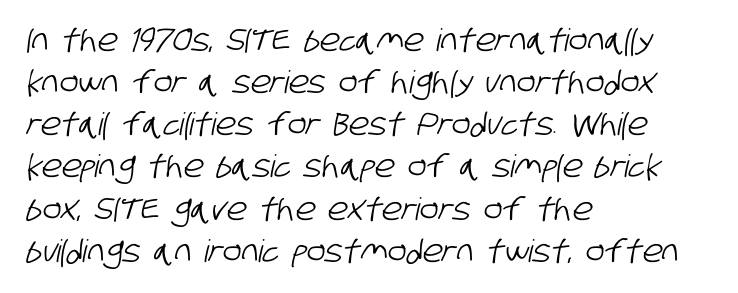
Honestly, the row spacing looks completely unremarkable. Are there feet on the stems? There aren't — it's a sans. The rag falls on the right side of this text block. Honestly, the letter spacing is just normal — you wouldn't notice it. The baseline area is clear. Varying glyph widths throughout — classic text-font behaviour.
